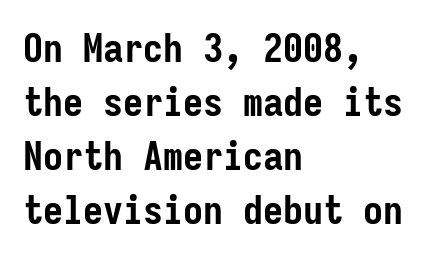
Q: Is the text bold? A: Yes.
Q: Is the text italic (slanted)? A: No, it is upright.
Q: Is the typeface a serif or a sans-serif typeface? A: Sans-serif.
Q: Is the text underlined? A: No.
Q: How is the paragraph aligned? A: Left-aligned.
Q: Is the spacing between letters normal or unusually wide? A: Normal.
Q: Is the spacing between lines tight, normal or loose? A: Normal.
Q: Width (condensed, normal, or wide)? A: Condensed.
Q: Stroke contrast? A: Low.
Q: x-height? A: Medium.
Q: Monospaced? A: Yes.
